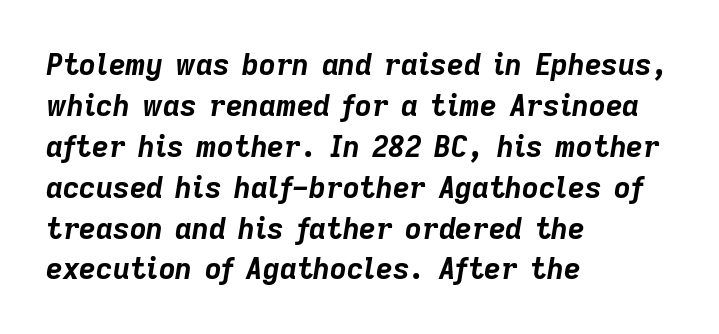
Q: Is the text bold? A: Yes.
Q: Is the text italic (slanted)? A: Yes, it leans right by about 9 degrees.
Q: Is the text underlined? A: No.
Q: How is the paragraph aligned? A: Left-aligned.
Q: Is the spacing between letters normal or unusually wide? A: Normal.
Q: Is the spacing between lines tight, normal or loose? A: Normal.
Q: Width (condensed, normal, or wide)? A: Normal.
Q: Stroke contrast? A: Low.
Q: x-height? A: Medium.
Q: Monospaced? A: No.
